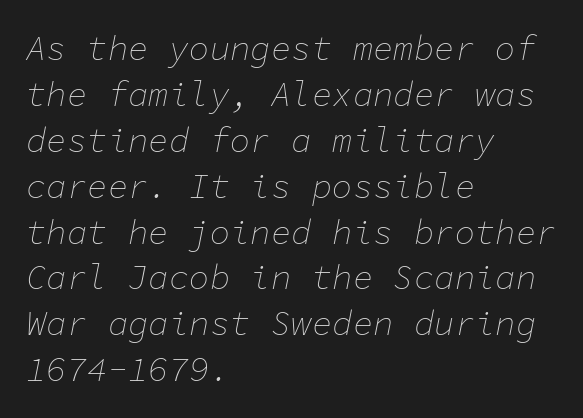
The image shows 34 px thin type, italic (leaning right), monospaced; set left-aligned, normal line spacing (1.35x), normal letter spacing, not underlined; low stroke contrast and a medium x-height.
